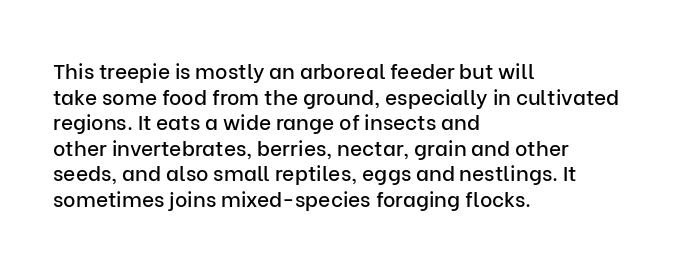
Q: Is the text italic (slanted)? A: No, it is upright.
Q: Is the text underlined? A: No.
Q: How is the paragraph aligned? A: Left-aligned.
Q: Is the spacing between letters normal or unusually wide? A: Normal.
